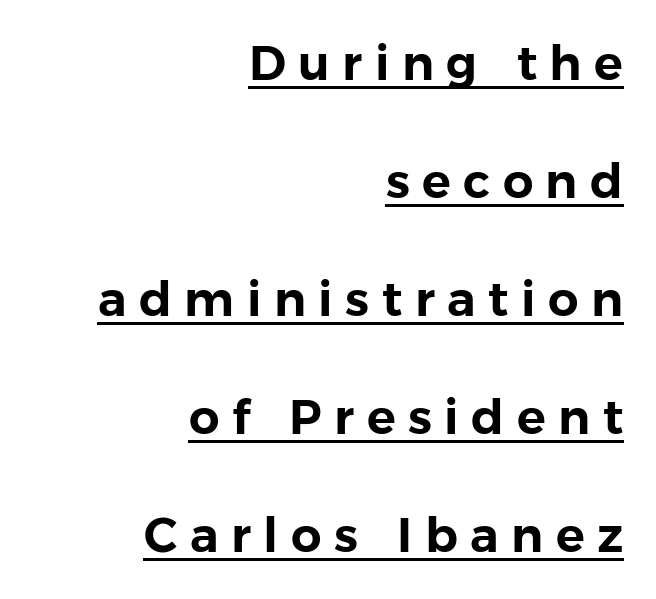
Q: Is the text italic (slanted)? A: No, it is upright.
Q: Is the typeface a serif or a sans-serif typeface? A: Sans-serif.
Q: Is the text underlined? A: Yes.
Q: How is the paragraph aligned? A: Right-aligned.
Q: Is the spacing between letters normal or unusually wide? A: Unusually wide.
Q: Is the spacing between lines tight, normal or loose? A: Loose.
Q: Width (condensed, normal, or wide)? A: Normal.
Q: Stroke contrast? A: Low.
Q: x-height? A: Medium.
Q: Monospaced? A: No.
